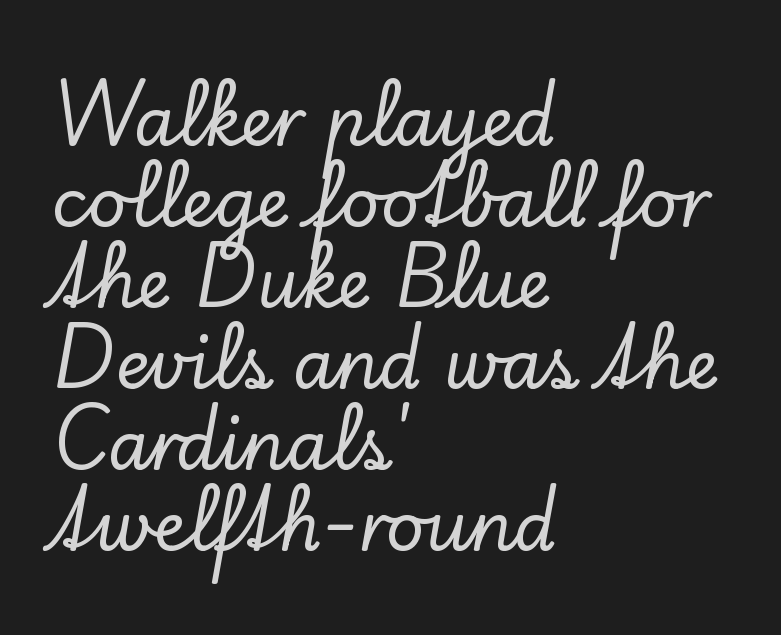
Q: Is the text italic (slanted)? A: Yes.
Q: Is the typeface a serif or a sans-serif typeface? A: Serif.
Q: Is the text underlined? A: No.
Q: How is the paragraph aligned? A: Left-aligned.
Q: Is the spacing between letters normal or unusually wide? A: Normal.
Q: Width (condensed, normal, or wide)? A: Normal.
Q: Stroke contrast? A: Low.
Q: x-height? A: Small.
Q: Monospaced? A: No.
